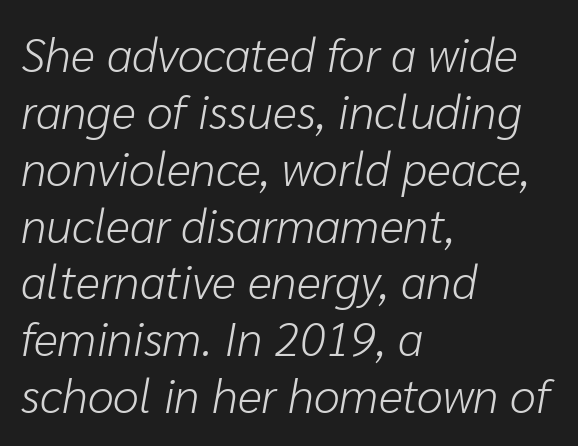
{"italic": "yes", "lean": "right", "slant_degrees": 10, "bold": "no", "weight": "light", "width": "normal", "stroke_contrast": "low", "x_height": "medium", "monospaced": "no", "underline": "no", "align": "left", "line_spacing_ratio": 1.21, "letter_spacing": "normal", "letter_spacing_em": 0.0, "glyph_px": 47}
